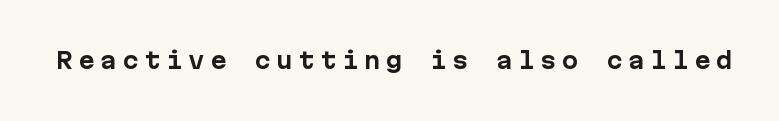
Posture: upright roman. Letter spacing: wide. Stroke thickness is high; the sample reads as a true bold. Lines of text with bare space underneath.
